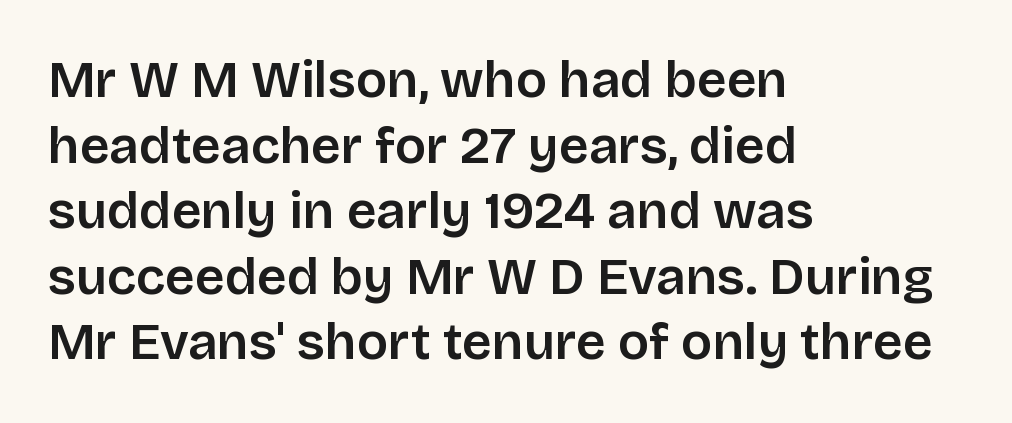
{"serif": "no", "italic": "no", "width": "normal", "stroke_contrast": "low", "x_height": "large", "monospaced": "no", "underline": "no", "align": "left", "line_spacing": "normal", "line_spacing_ratio": 1.26, "letter_spacing": "normal", "letter_spacing_em": 0.0, "glyph_px": 52}
